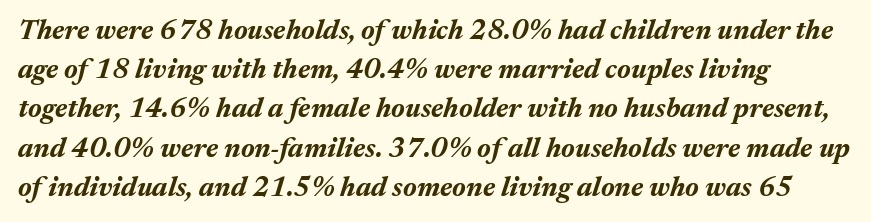
The image shows 28 px bold type, italic (leaning right); set left-aligned, normal line spacing (1.4x), normal letter spacing, not underlined; medium stroke contrast and a medium x-height.
